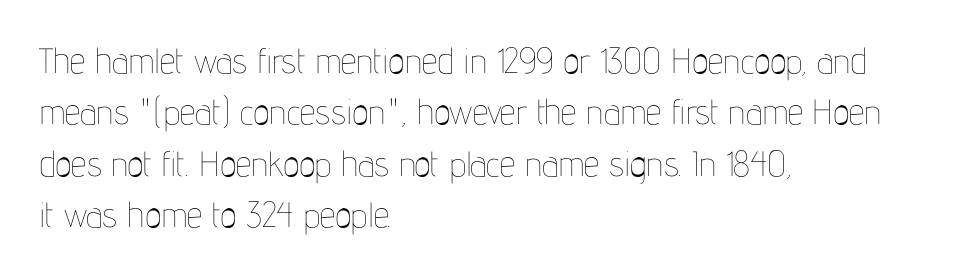
{"italic": "no", "bold": "no", "weight": "thin", "width": "condensed", "stroke_contrast": "low", "x_height": "medium", "monospaced": "no", "underline": "no", "align": "left", "line_spacing": "normal", "line_spacing_ratio": 1.47, "letter_spacing": "normal", "letter_spacing_em": 0.0, "glyph_px": 35}
